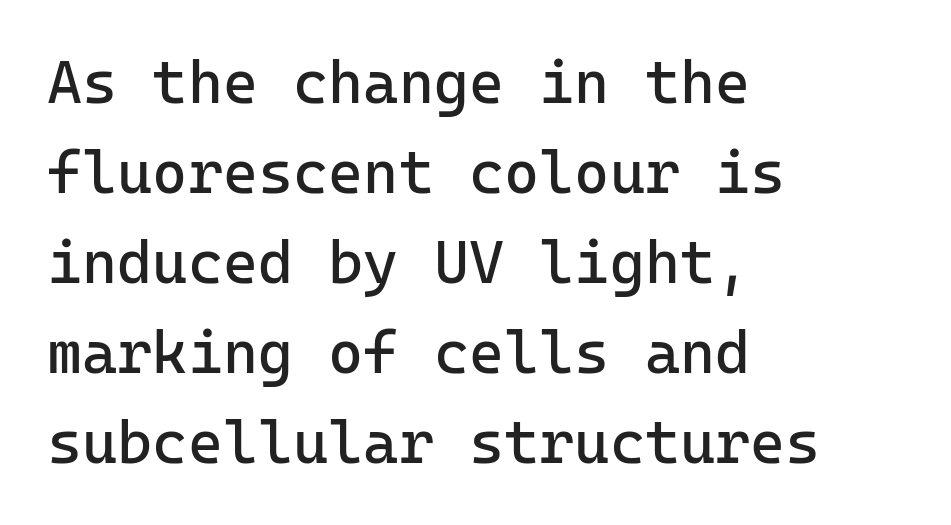
Think of a typewriter: that constant character pitch is what you see here. To sum up the face: it is a sans, with no serifs. The space directly below the letters is spotless. The rag falls on the right side of this text block. No chunkiness to these letters — they're not bold.
